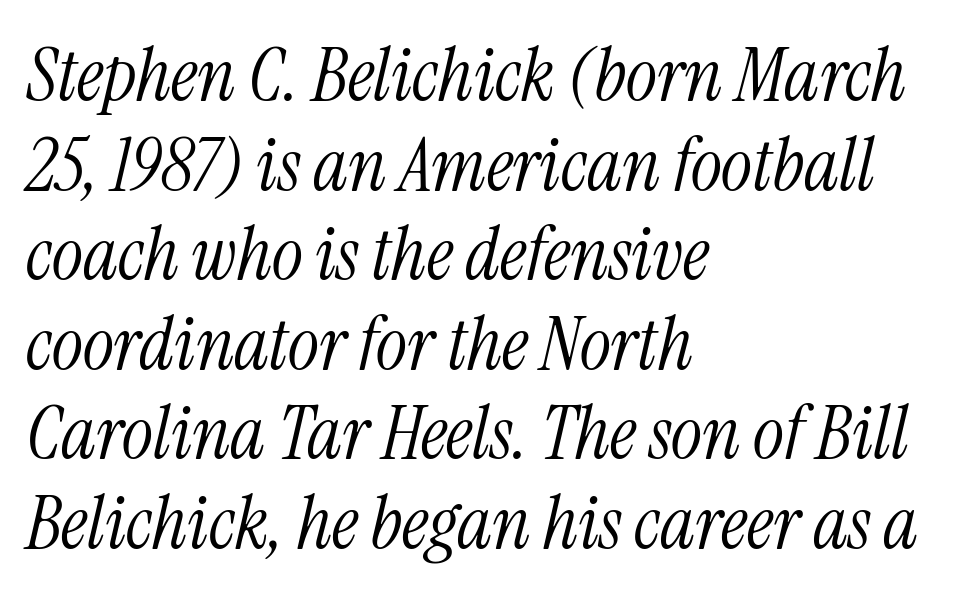
The image shows 74 px light, condensed serif type, italic (leaning right); set left-aligned, line spacing 1.21x, normal letter spacing, not underlined; medium stroke contrast and a medium x-height.
